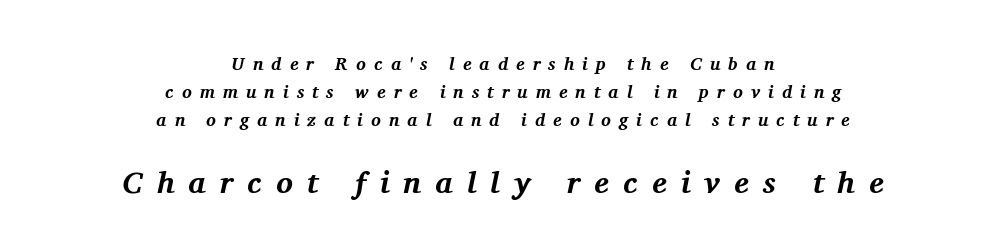
In terms of leading, this rendering sits right in the middle. Underlining? Definitely not there. Centered paragraph, ragged on both sides. Slanted lettering throughout. Pretty heavy lettering here — definitely bold. Old-style or modern, the face here clearly has serifs.
